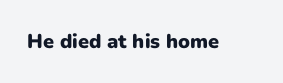
The image shows 20 px bold type, upright; set normal letter spacing, not underlined.
